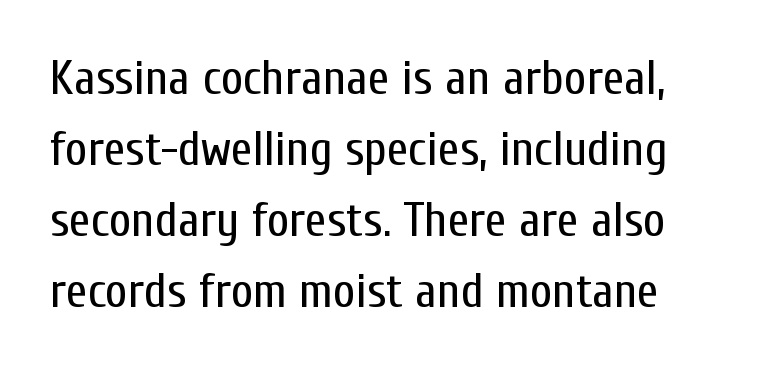
Bold? No — there's no thickening of the strokes. The characters display no serif detailing; their extremities are plain. A roman cut, with each character standing at attention. Looks like regular typesetting: each glyph gets only the width it needs. Successive baselines arrive at the customary interval. The specimen omits any rule beneath the text block's lines.
